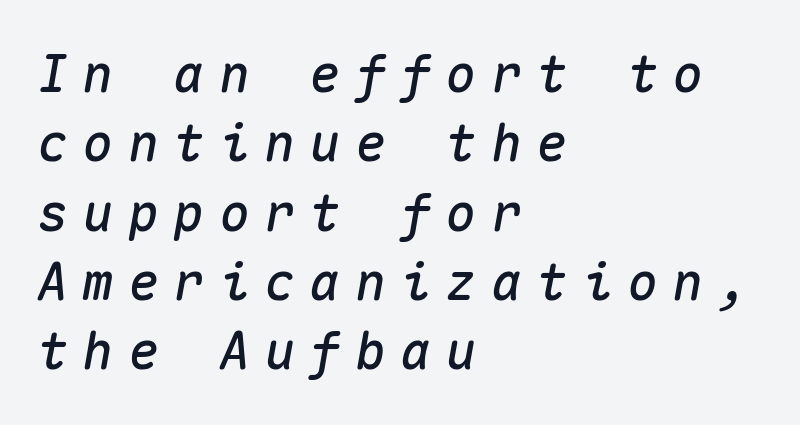
{"italic": "yes", "lean": "right", "slant_degrees": 10, "width": "normal", "stroke_contrast": "medium", "x_height": "medium", "monospaced": "yes", "underline": "no", "align": "left", "line_spacing": "normal", "line_spacing_ratio": 1.36, "letter_spacing": "wide", "letter_spacing_em": 0.29, "glyph_px": 51}
